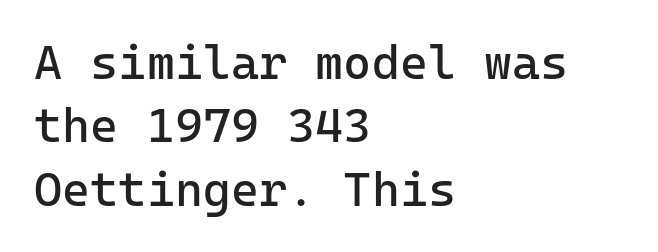
The image shows 48 px regular-weight sans-serif type, upright, monospaced; set left-aligned, normal line spacing (1.32x), normal letter spacing, not underlined; low stroke contrast and a medium x-height.
